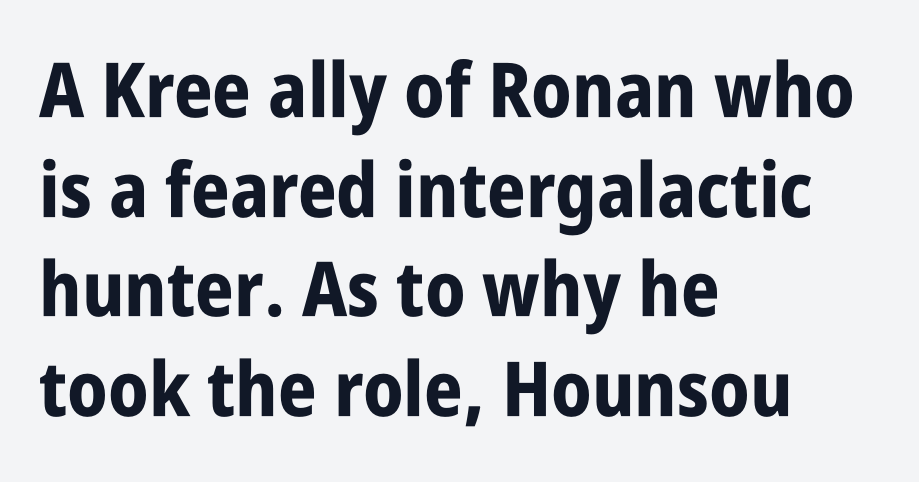
{"serif": "no", "italic": "no", "bold": "yes", "weight": "bold", "width": "condensed", "stroke_contrast": "low", "x_height": "large", "monospaced": "no", "underline": "no", "align": "left", "line_spacing": "normal", "line_spacing_ratio": 1.31, "letter_spacing": "normal", "letter_spacing_em": 0.0, "glyph_px": 76}
